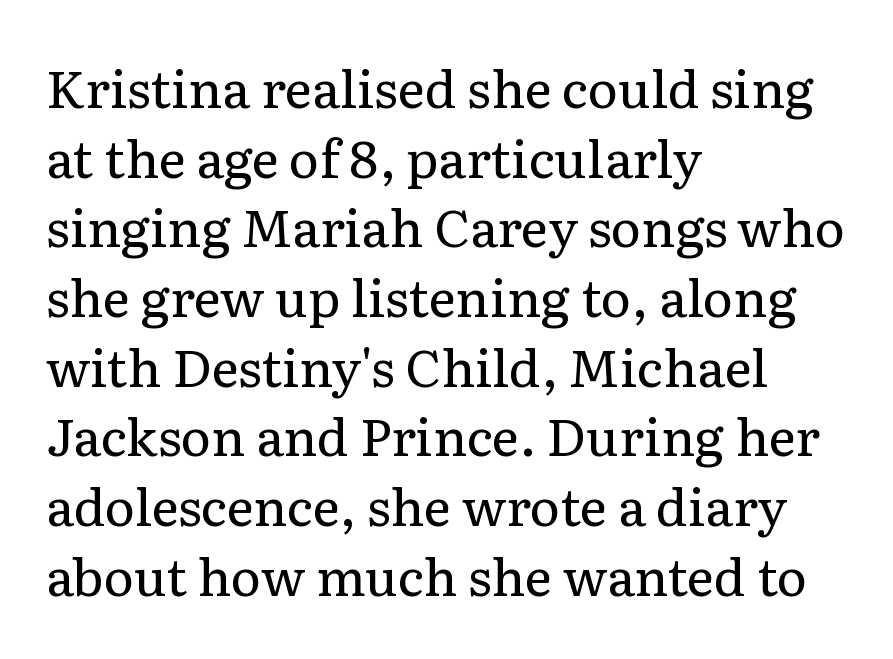
The letters advance in unequal steps, a hallmark of proportional type. The designer left line spacing at the default. Summary of weight: not heavy and not bold. The characters display serif detailing at their extremities.
